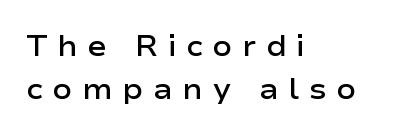
The image shows 29 px semibold, wide sans-serif type, upright; set left-aligned, normal line spacing (1.5x), unusually wide letter spacing (+0.33 em), not underlined; low stroke contrast and a medium x-height.
